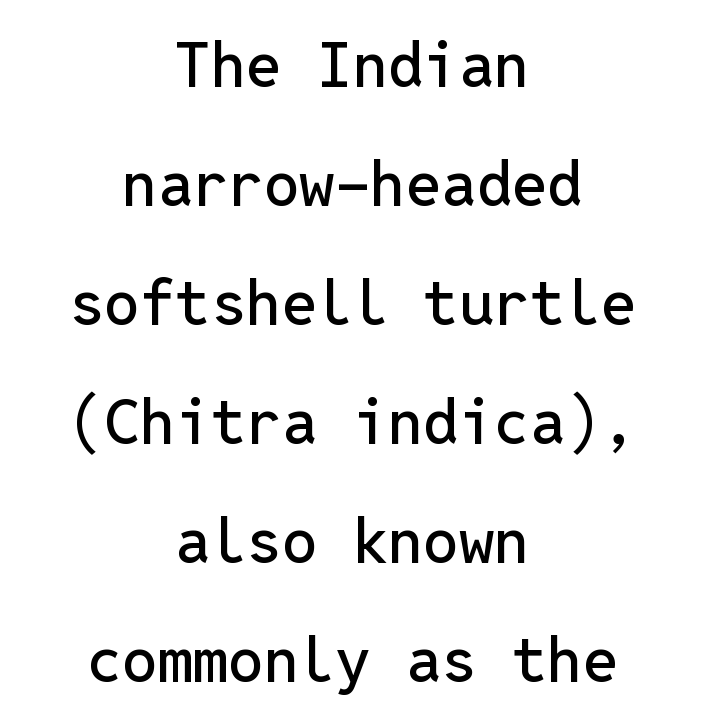
The image shows 63 px sans-serif type, upright, monospaced; set centered, line spacing 1.89x, normal letter spacing, not underlined; low stroke contrast and a medium x-height.
